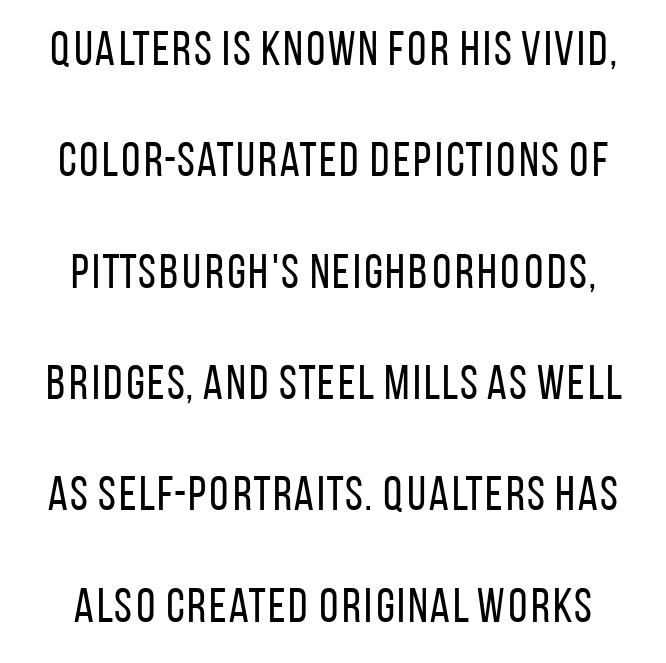
The image shows 48 px regular-weight, condensed sans-serif type, upright; set loose line spacing (2.32x), normal letter spacing, not underlined; low stroke contrast and a large x-height.
